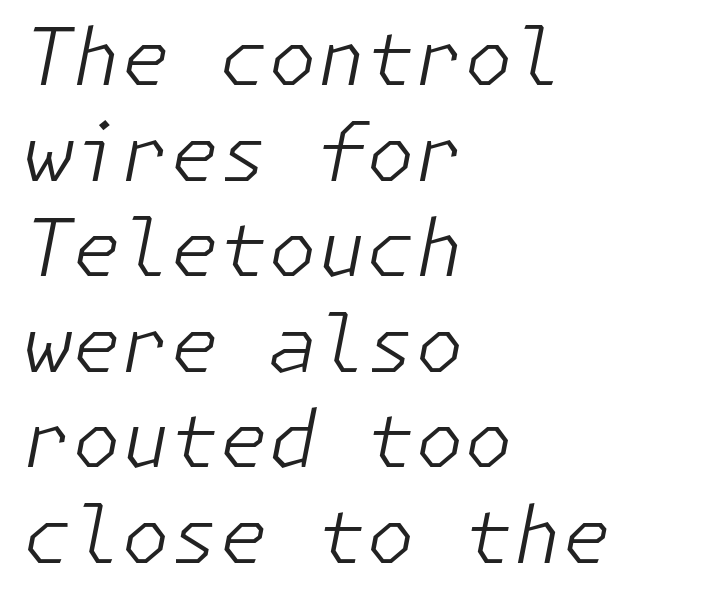
The image shows 79 px light type, italic (leaning right); set left-aligned, line spacing 1.21x, normal letter spacing, not underlined; low stroke contrast and a medium x-height.
